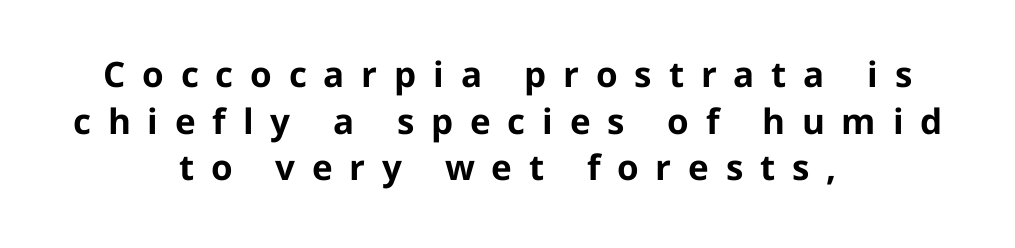
The specimen reads as upright at a glance. What's the leading like? Ordinary, nothing unusual. Caption: multi-line text, centered on the measure. Varying glyph widths throughout — classic text-font behaviour. Type without underlining.
